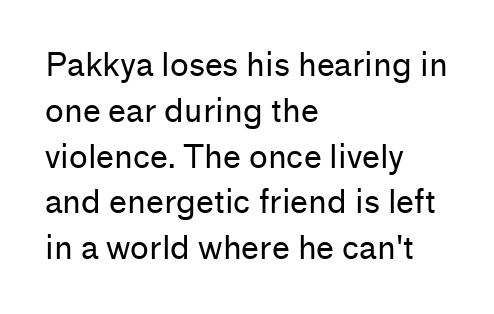
Q: Is the text bold? A: No.
Q: Is the text italic (slanted)? A: No, it is upright.
Q: Is the typeface a serif or a sans-serif typeface? A: Sans-serif.
Q: Is the text underlined? A: No.
Q: How is the paragraph aligned? A: Left-aligned.
Q: Is the spacing between letters normal or unusually wide? A: Normal.
Q: Is the spacing between lines tight, normal or loose? A: Normal.
Q: Width (condensed, normal, or wide)? A: Normal.
Q: Stroke contrast? A: Low.
Q: x-height? A: Medium.
Q: Monospaced? A: No.
